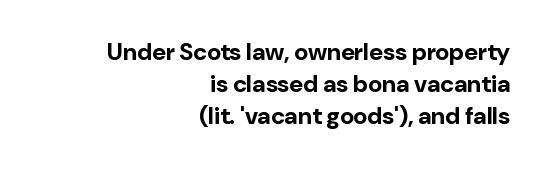
Q: Is the text bold? A: Yes.
Q: Is the text italic (slanted)? A: No, it is upright.
Q: Is the text underlined? A: No.
Q: How is the paragraph aligned? A: Right-aligned.
Q: Is the spacing between letters normal or unusually wide? A: Normal.
Q: Is the spacing between lines tight, normal or loose? A: Normal.
